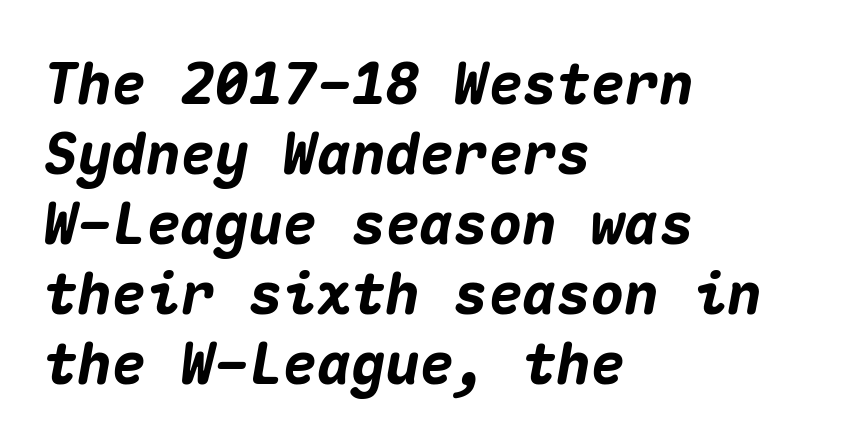
The image shows 57 px heavy type, italic (leaning right), monospaced; set left-aligned, line spacing 1.23x, normal letter spacing, not underlined; medium stroke contrast and a medium x-height.
